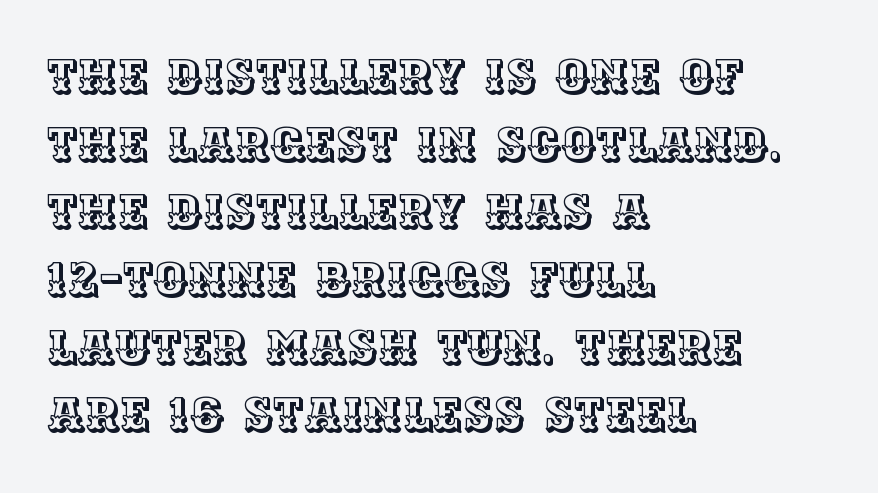
{"italic": "no", "width": "normal", "x_height": "large", "monospaced": "no", "underline": "no", "align": "left", "line_spacing": "normal", "line_spacing_ratio": 1.44, "letter_spacing": "normal", "letter_spacing_em": 0.0, "glyph_px": 47}
